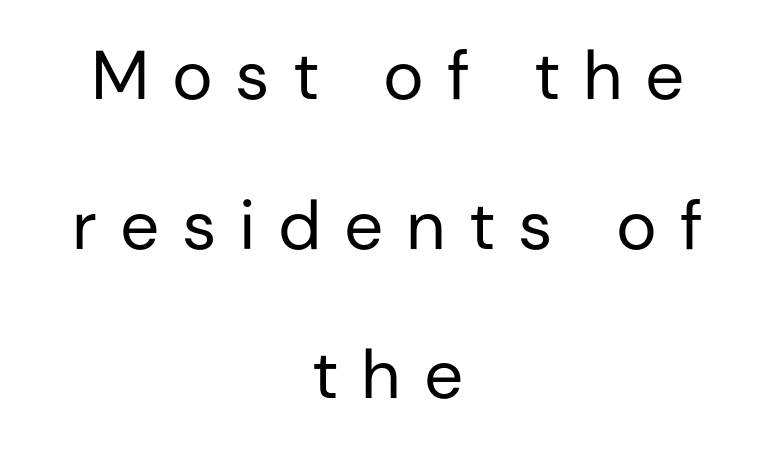
{"serif": "no", "italic": "no", "bold": "no", "weight": "regular", "width": "normal", "stroke_contrast": "low", "x_height": "medium", "monospaced": "no", "underline": "no", "align": "center", "line_spacing": "loose", "line_spacing_ratio": 2.17, "letter_spacing": "wide", "letter_spacing_em": 0.33, "glyph_px": 69}
